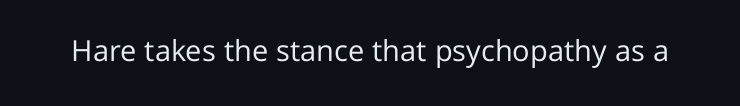
{"serif": "no", "italic": "no", "bold": "no", "weight": "regular", "width": "normal", "stroke_contrast": "low", "x_height": "medium", "monospaced": "no", "underline": "no", "letter_spacing": "normal", "letter_spacing_em": 0.0, "glyph_px": 29}
